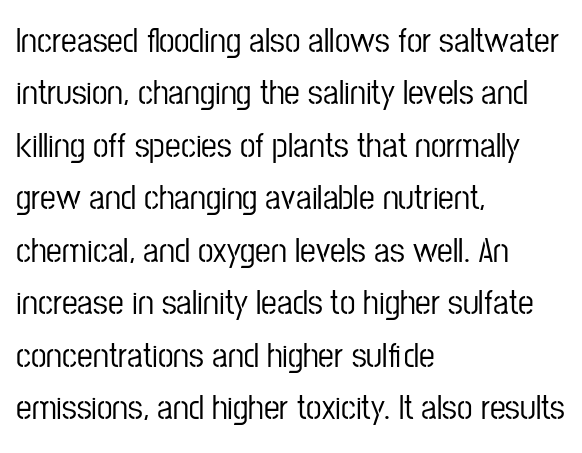
{"serif": "no", "italic": "no", "width": "condensed", "stroke_contrast": "low", "x_height": "medium", "monospaced": "no", "underline": "no", "align": "left", "line_spacing": "normal", "line_spacing_ratio": 1.5, "letter_spacing": "normal", "letter_spacing_em": 0.0, "glyph_px": 35}
